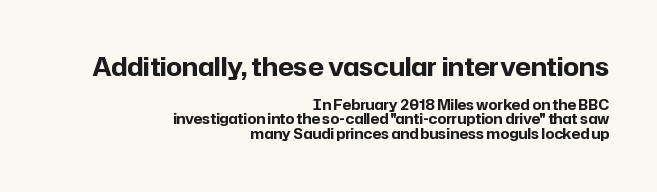
Q: Is the text bold? A: Yes.
Q: Is the text italic (slanted)? A: No, it is upright.
Q: Is the text underlined? A: No.
Q: How is the paragraph aligned? A: Right-aligned.
Q: Is the spacing between letters normal or unusually wide? A: Normal.
Q: Is the spacing between lines tight, normal or loose? A: Tight.
Q: Which block of text is set in a larger size, the first (top) or the second (bottom)? A: The first (top) one.
